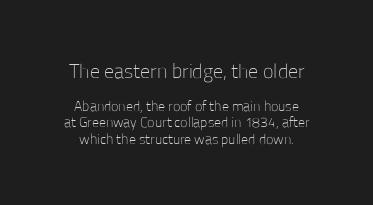
Q: Is the text bold? A: No.
Q: Is the text italic (slanted)? A: No, it is upright.
Q: Is the text underlined? A: No.
Q: Is the spacing between letters normal or unusually wide? A: Normal.
Q: Which block of text is set in a larger size, the first (top) or the second (bottom)? A: The first (top) one.
